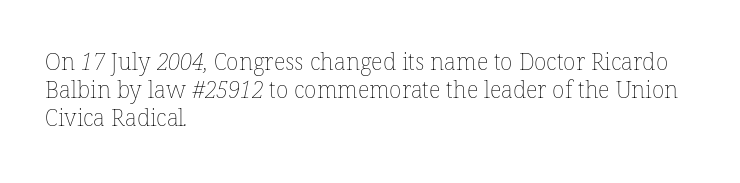
Q: Is the text bold? A: No.
Q: Is the text underlined? A: No.
Q: How is the paragraph aligned? A: Left-aligned.
Q: Is the spacing between letters normal or unusually wide? A: Normal.
